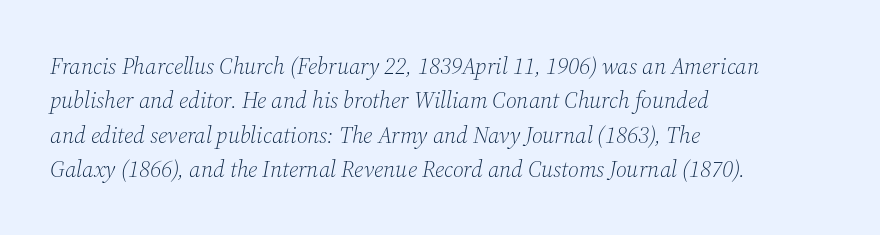
This sample keeps an unexceptional amount of space between lines. The passage shown is not bold in any degree. If you drew a ruler down the left edge, every line would touch it. Glance below the letters and you will spot only blank space.
